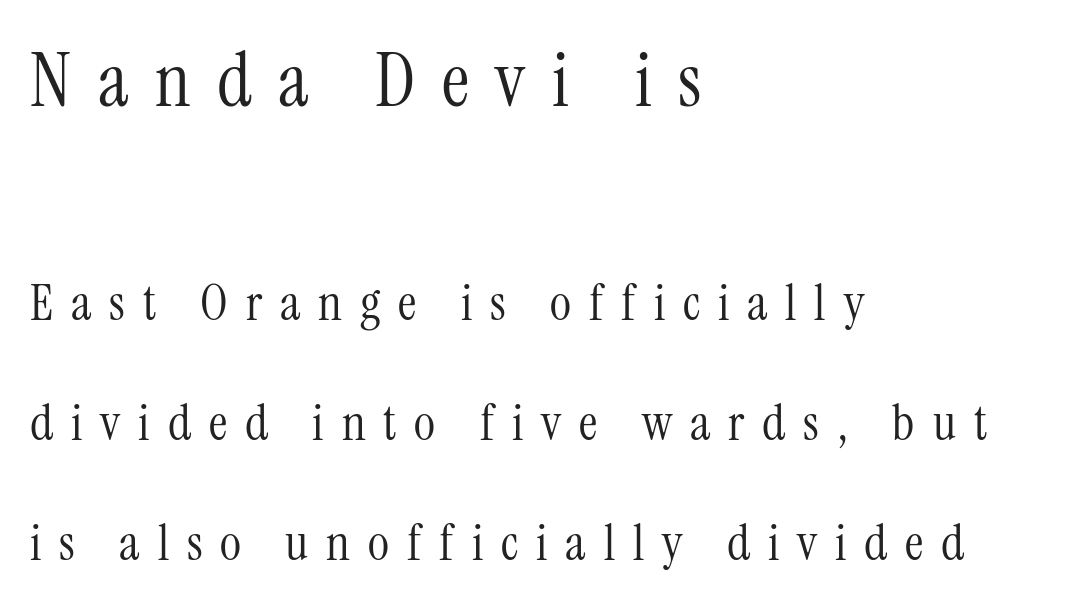
Q: Is the text bold? A: No.
Q: Is the text italic (slanted)? A: No, it is upright.
Q: Is the typeface a serif or a sans-serif typeface? A: Serif.
Q: Is the text underlined? A: No.
Q: How is the paragraph aligned? A: Left-aligned.
Q: Is the spacing between letters normal or unusually wide? A: Unusually wide.
Q: Is the spacing between lines tight, normal or loose? A: Loose.
Q: Which block of text is set in a larger size, the first (top) or the second (bottom)? A: The first (top) one.
Q: Width (condensed, normal, or wide)? A: Condensed.
Q: Stroke contrast? A: Medium.
Q: x-height? A: Medium.
Q: Monospaced? A: No.
